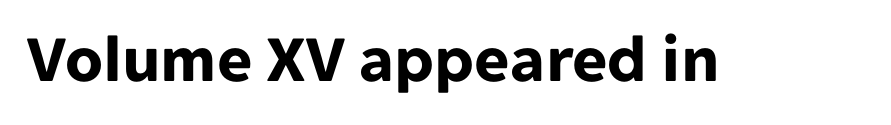
The letters advance in unequal steps, a hallmark of proportional type. Check under the words: just untouched page. Here the glyphs are tracked normally, forming tight word shapes. Pretty heavy lettering here — definitely bold. When letters stand straight like this, we call the style roman or upright. Font category for this specimen: sans-serif.
